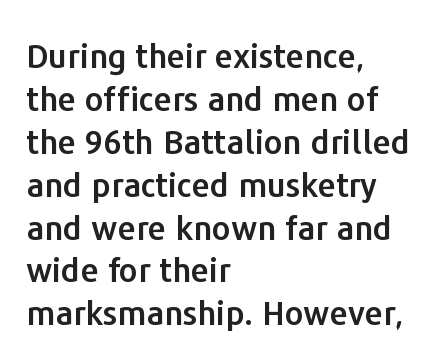
The image shows 33 px sans-serif type, upright; set left-aligned, normal line spacing (1.3x), normal letter spacing, not underlined; low stroke contrast and a medium x-height.
